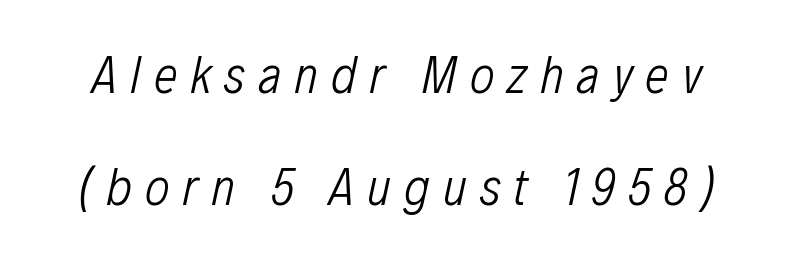
{"italic": "yes", "lean": "right", "slant_degrees": 12, "bold": "no", "weight": "light", "width": "condensed", "stroke_contrast": "low", "x_height": "medium", "monospaced": "no", "underline": "no", "line_spacing": "loose", "line_spacing_ratio": 2.11, "letter_spacing": "wide", "letter_spacing_em": 0.24, "glyph_px": 53}
